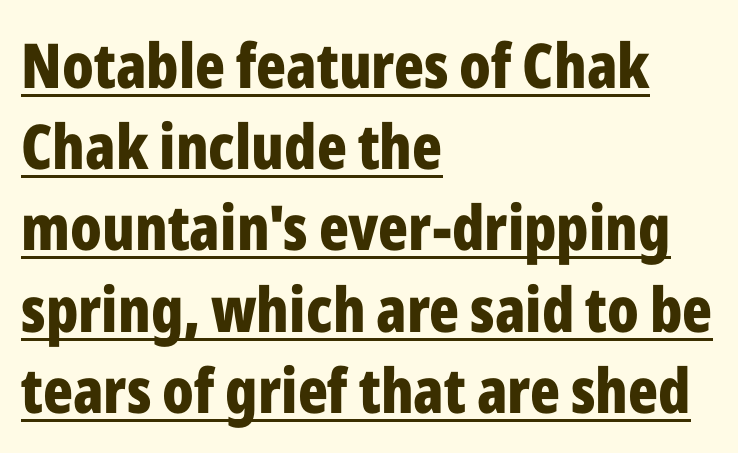
The image shows 62 px bold, condensed sans-serif type, upright; set left-aligned, normal line spacing (1.31x), normal letter spacing, underlined; low stroke contrast and a medium x-height.
